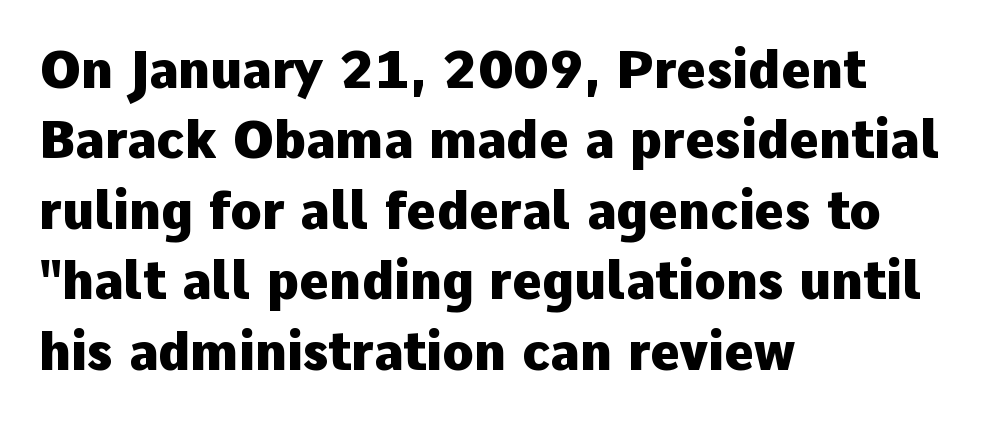
Letterform terminals end flat and unadorned throughout the passage. Looks like regular typesetting: each glyph gets only the width it needs. Letter spacing: default. Horizontal bands of white between lines are of average thickness. The letters are bold, with thick, heavy strokes. The specimen reads as upright at a glance.
